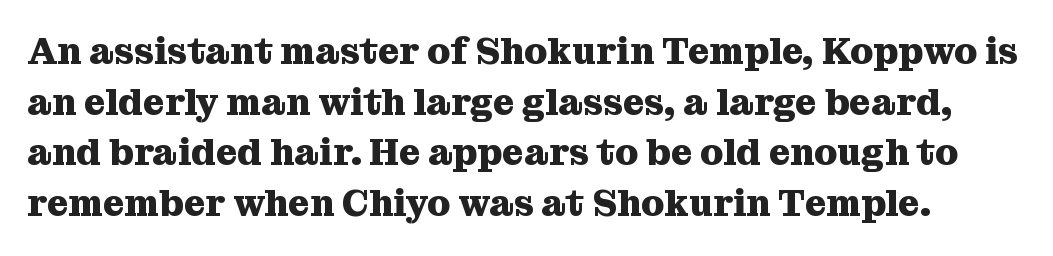
The rendering shows small feet on the letterforms — a serif design. Caption: standard tracking, unaltered. This block has exactly the height ordinary leading produces. Bare-footed words on every line. The lettering holds an erect, upright posture throughout.
